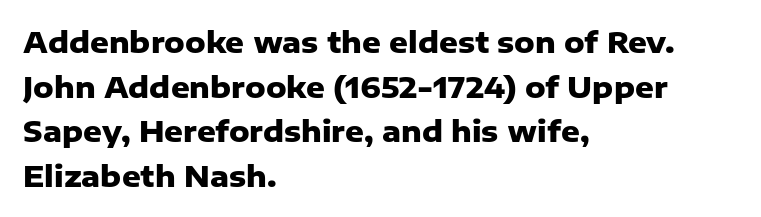
{"serif": "no", "italic": "no", "bold": "yes", "weight": "heavy", "width": "normal", "stroke_contrast": "low", "x_height": "medium", "monospaced": "no", "underline": "no", "align": "left", "line_spacing": "normal", "line_spacing_ratio": 1.54, "letter_spacing": "normal", "letter_spacing_em": 0.0, "glyph_px": 29}
